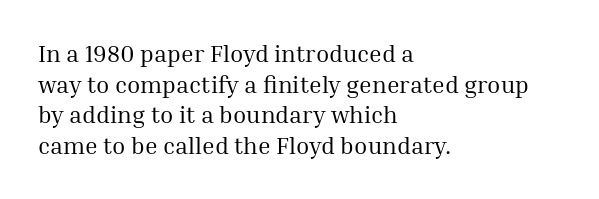
Is the type heavy? It reads as light-to-regular instead. Leftover space on each line is placed entirely after the last word. Characters follow at the spacing the type designer built in. The passage shown stacks its lines at a standard gap.
